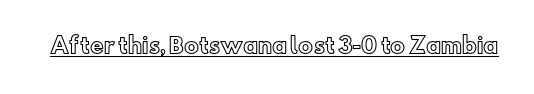
{"italic": "no", "underline": "yes", "letter_spacing": "normal", "letter_spacing_em": 0.0, "glyph_px": 21}
